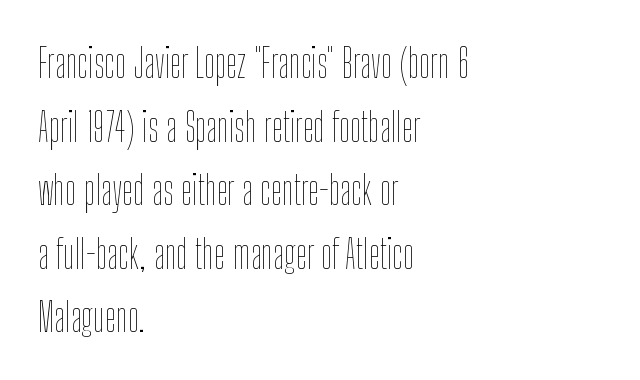
Only glyphs here, with clear space below each row. You could not count columns in this text — the font is proportionally spaced. Each line starts at the same left margin while the right side varies. Horizontal bands of white between lines are of average thickness. Quick note: not italic, upright.
